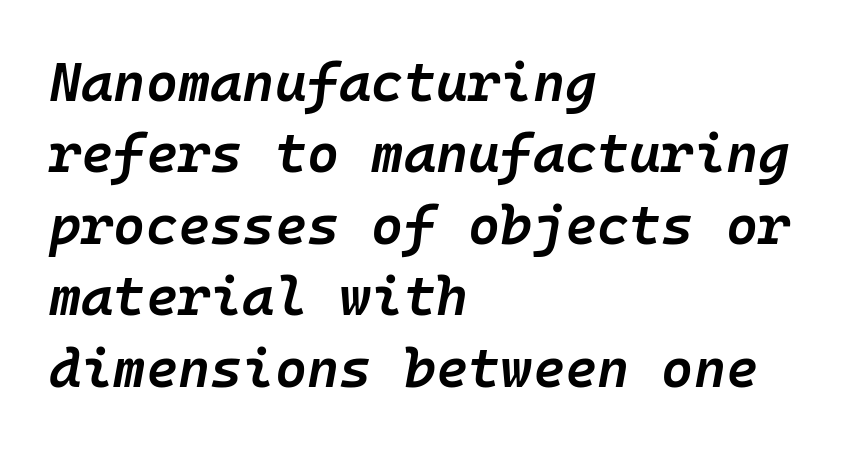
Q: Is the text bold? A: Semi-bold.
Q: Is the text italic (slanted)? A: Yes, it leans right by about 10 degrees.
Q: Is the text underlined? A: No.
Q: How is the paragraph aligned? A: Left-aligned.
Q: Is the spacing between letters normal or unusually wide? A: Normal.
Q: Is the spacing between lines tight, normal or loose? A: Normal.
Q: Width (condensed, normal, or wide)? A: Normal.
Q: Stroke contrast? A: Low.
Q: x-height? A: Medium.
Q: Monospaced? A: Yes.
